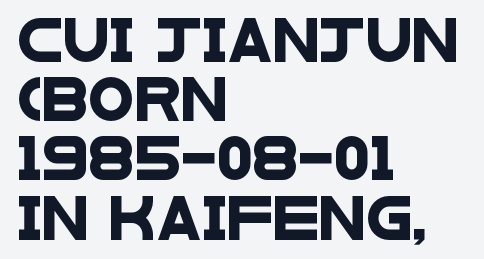
{"serif": "no", "width": "wide", "stroke_contrast": "low", "x_height": "large", "monospaced": "no", "underline": "no", "align": "left", "line_spacing": "normal", "line_spacing_ratio": 1.41, "letter_spacing": "normal", "letter_spacing_em": 0.0, "glyph_px": 42}
